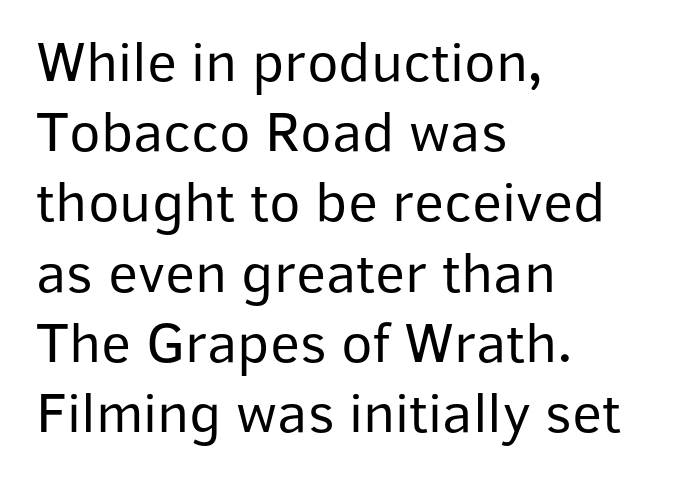
Q: Is the text bold? A: No.
Q: Is the text italic (slanted)? A: No, it is upright.
Q: Is the typeface a serif or a sans-serif typeface? A: Sans-serif.
Q: Is the text underlined? A: No.
Q: How is the paragraph aligned? A: Left-aligned.
Q: Is the spacing between letters normal or unusually wide? A: Normal.
Q: Width (condensed, normal, or wide)? A: Normal.
Q: Stroke contrast? A: Low.
Q: x-height? A: Medium.
Q: Monospaced? A: No.
